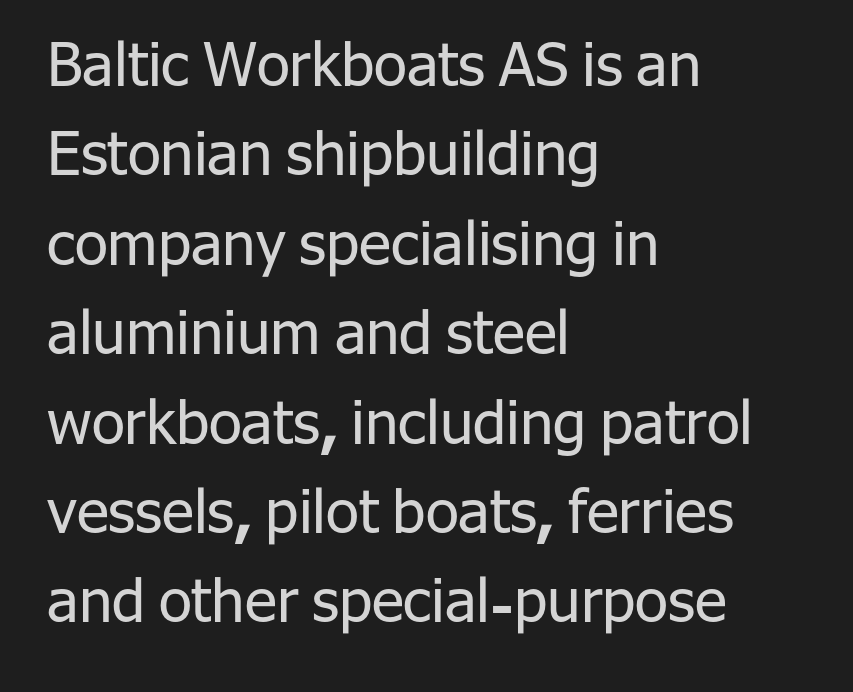
Q: Is the text bold? A: No.
Q: Is the text italic (slanted)? A: No, it is upright.
Q: Is the typeface a serif or a sans-serif typeface? A: Sans-serif.
Q: Is the text underlined? A: No.
Q: How is the paragraph aligned? A: Left-aligned.
Q: Is the spacing between letters normal or unusually wide? A: Normal.
Q: Is the spacing between lines tight, normal or loose? A: Normal.
Q: Width (condensed, normal, or wide)? A: Normal.
Q: Stroke contrast? A: Low.
Q: x-height? A: Medium.
Q: Monospaced? A: No.
